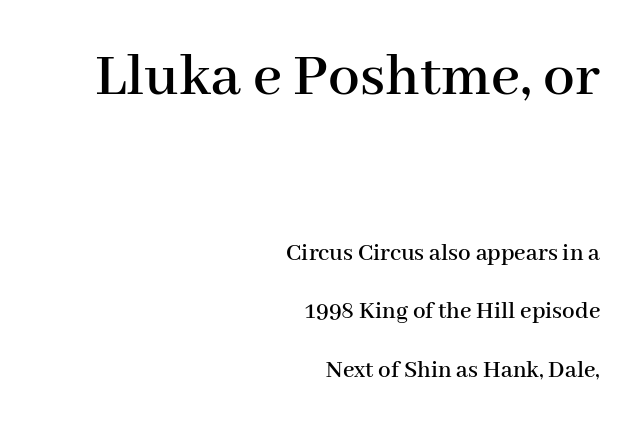
The image shows 63 px serif type, upright; set right-aligned, loose line spacing (2.34x), normal letter spacing, not underlined; the first (top) block is 2.52x larger; high stroke contrast and a medium x-height.
